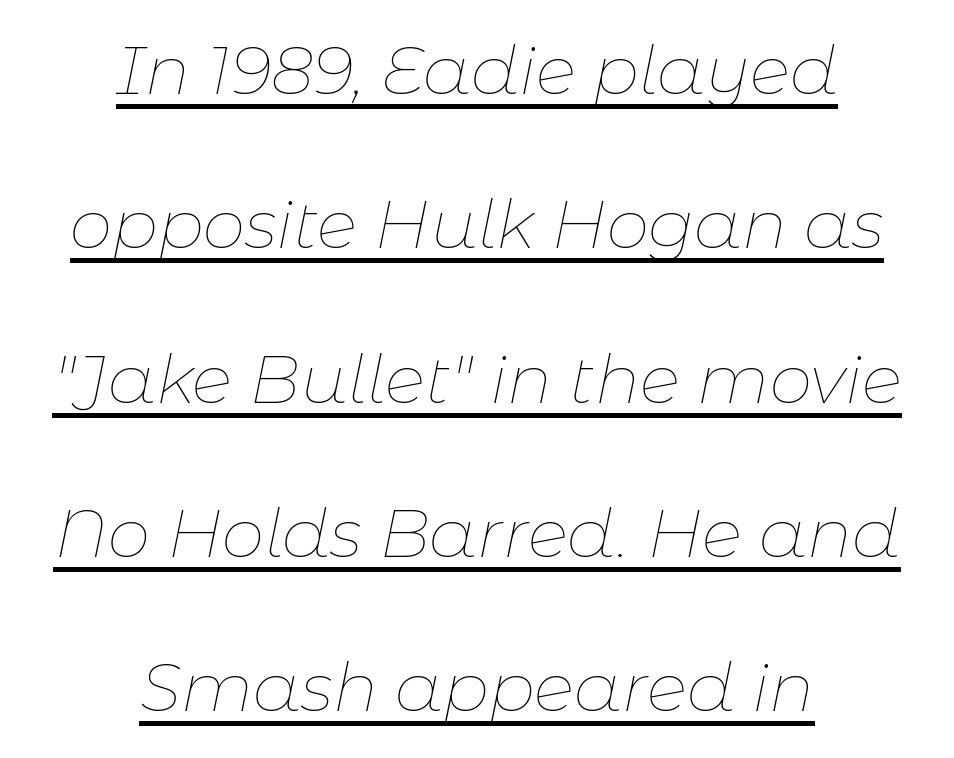
{"italic": "yes", "lean": "right", "slant_degrees": 11, "bold": "no", "weight": "thin", "width": "normal", "stroke_contrast": "low", "x_height": "medium", "monospaced": "no", "underline": "yes", "align": "center", "line_spacing": "loose", "line_spacing_ratio": 2.27, "letter_spacing": "normal", "letter_spacing_em": 0.0, "glyph_px": 68}
